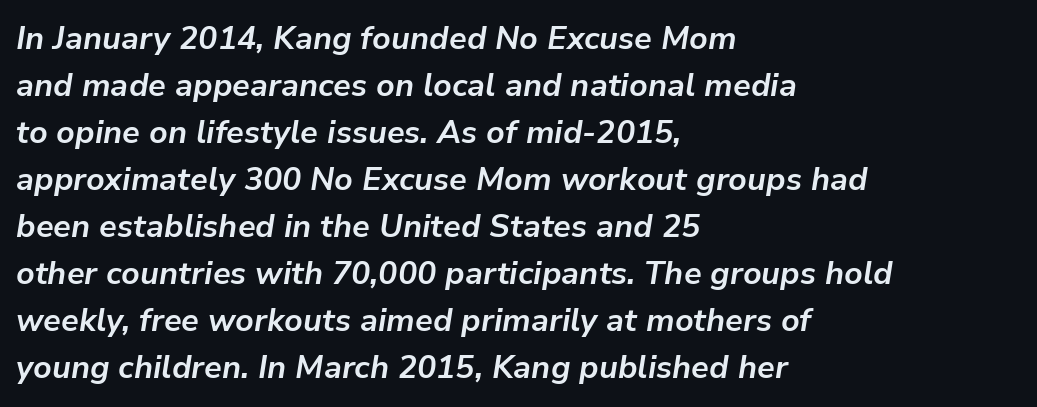
The image shows 32 px bold type, italic (leaning right); set left-aligned, normal line spacing (1.47x), normal letter spacing, not underlined; low stroke contrast and a medium x-height.
